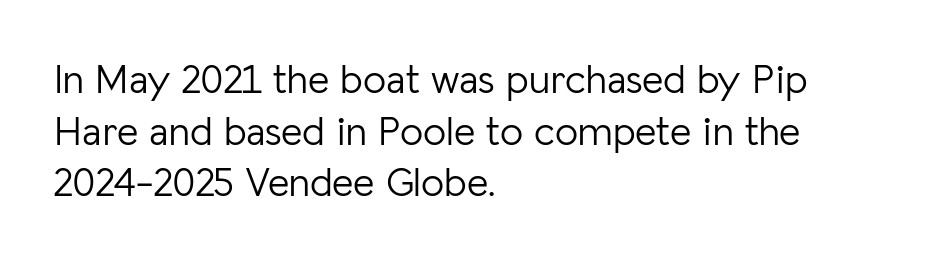
{"serif": "no", "italic": "no", "bold": "no", "weight": "light", "width": "normal", "stroke_contrast": "low", "x_height": "medium", "monospaced": "no", "underline": "no", "align": "left", "line_spacing": "normal", "line_spacing_ratio": 1.26, "letter_spacing": "normal", "letter_spacing_em": 0.0, "glyph_px": 41}
